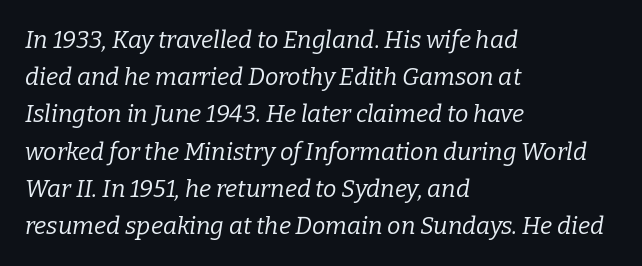
The image shows 24 px text type, italic (leaning right); set left-aligned, normal line spacing (1.55x), normal letter spacing, not underlined.
